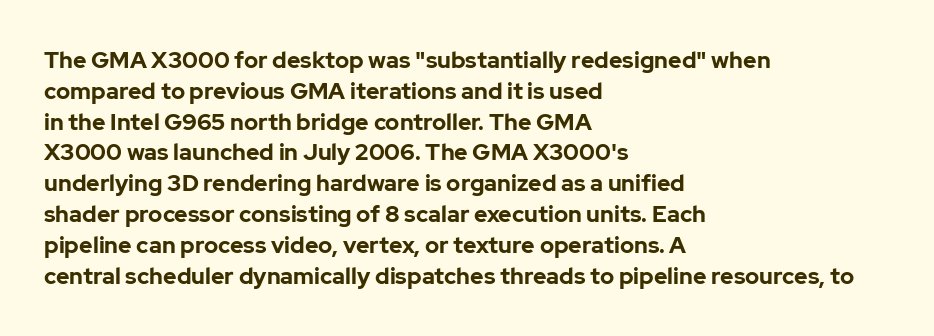
The image shows 23 px bold type, upright; set left-aligned, normal line spacing (1.34x), normal letter spacing, not underlined.
